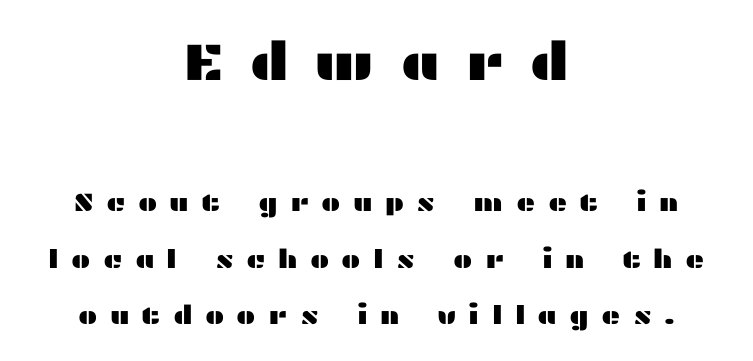
Q: Is the text italic (slanted)? A: No, it is upright.
Q: Is the typeface a serif or a sans-serif typeface? A: Sans-serif.
Q: Is the text underlined? A: No.
Q: How is the paragraph aligned? A: Centered.
Q: Is the spacing between letters normal or unusually wide? A: Unusually wide.
Q: Is the spacing between lines tight, normal or loose? A: Loose.
Q: Which block of text is set in a larger size, the first (top) or the second (bottom)? A: The first (top) one.
Q: Width (condensed, normal, or wide)? A: Wide.
Q: Stroke contrast? A: Medium.
Q: x-height? A: Medium.
Q: Monospaced? A: No.
